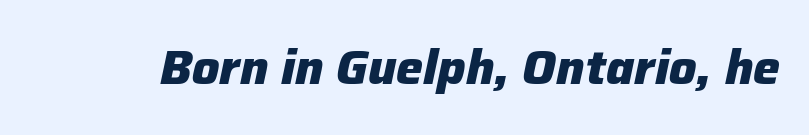
This sample has the flowing, uneven cadence of proportional lettering. Is the type slanted? Yes — the strokes lean at a clear angle. Nobody touched the tracking dial on this one. The face used here has the dense, thick strokes of a bold.
